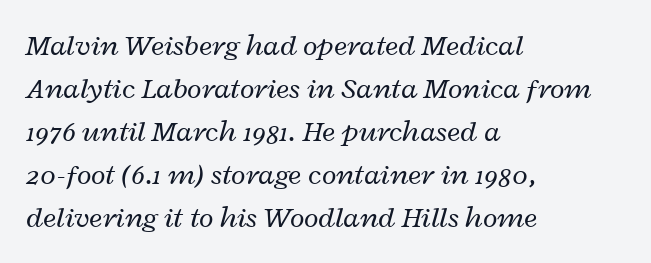
Counters stay open thanks to moderate or lighter strokes. No extra tracking has been applied to these lines. Does the leading feel generous? No, just average. These lines are rendered in a variable-pitch font. Notice how the stems are inclined rather than vertical — that's the hallmark of italics. A student would call this left alignment; a typographer would say flush left, rag right.
